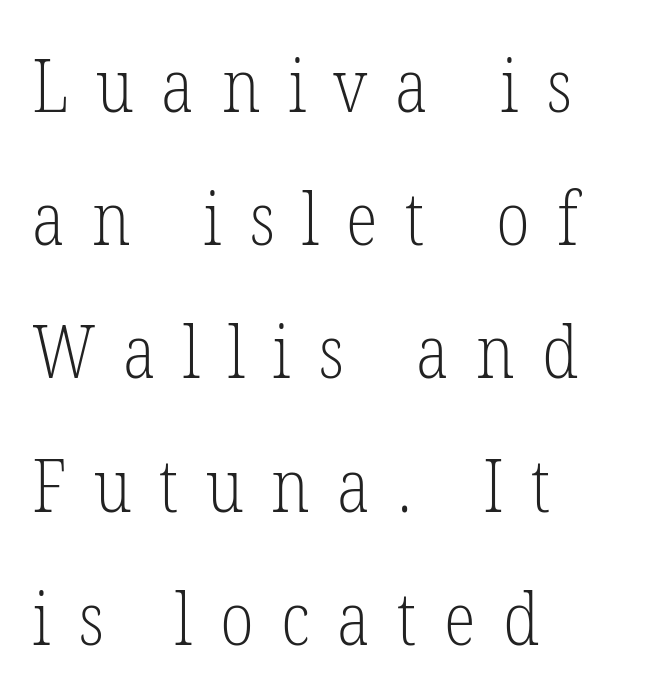
Q: Is the text bold? A: No.
Q: Is the text italic (slanted)? A: No, it is upright.
Q: Is the typeface a serif or a sans-serif typeface? A: Serif.
Q: Is the text underlined? A: No.
Q: How is the paragraph aligned? A: Left-aligned.
Q: Is the spacing between letters normal or unusually wide? A: Unusually wide.
Q: Width (condensed, normal, or wide)? A: Condensed.
Q: Stroke contrast? A: Low.
Q: x-height? A: Medium.
Q: Monospaced? A: No.
